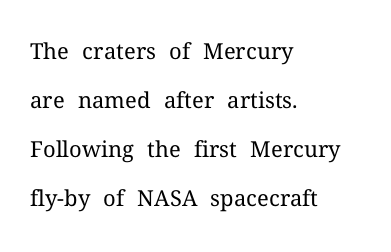
The line-height multiplier appears high, well above default. The specimen omits any rule beneath the text block's lines. The type is set solid horizontally, with unmodified tracking. The strokes are not fattened; the text isn't bold.
